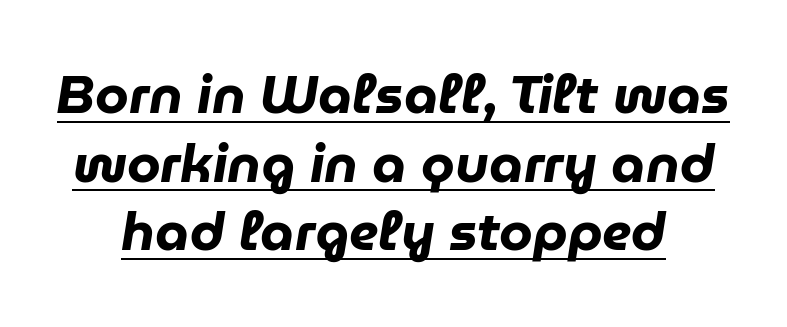
Character widths vary here, with narrow letters taking less room than wide ones. Would a proofreader flag this as italicized? Yes. Observe the ordinary spacing: letters are neighbours, not strangers. Rows of type keep a routine distance in the vertical direction. Look at the stroke-to-counter ratio: heavy, a bold.
